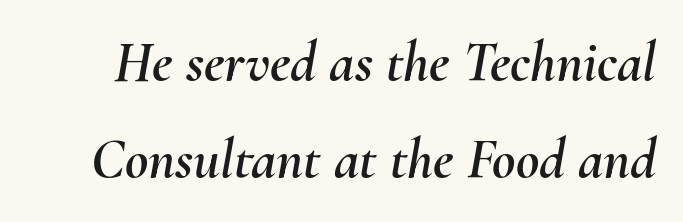
Q: Is the text italic (slanted)? A: Yes, it leans right by about 10 degrees.
Q: Is the text underlined? A: No.
Q: Is the spacing between letters normal or unusually wide? A: Normal.
Q: Width (condensed, normal, or wide)? A: Normal.
Q: Stroke contrast? A: Medium.
Q: x-height? A: Small.
Q: Monospaced? A: No.
